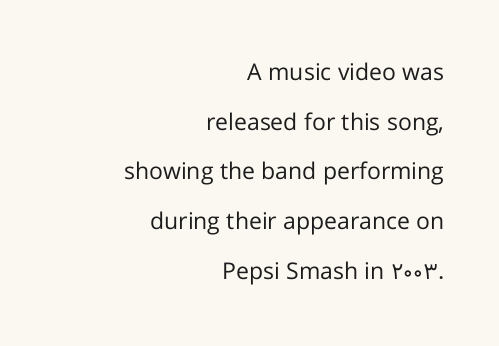
Descender tails drop into unmarked territory. Look at the tracking — it's just the regular setting, nothing added. How would I describe the line gaps? Wide and relaxed. The typeface has the unassuming heft of standard copy or less. One-word summary of the alignment: right.
